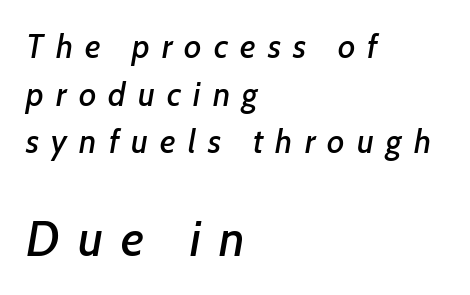
Designer's note — italics engaged. The face used here is proportionally spaced, like ordinary book or web type. Is the letter spacing exaggerated? Yes — the characters are pushed far apart. Underlining? Definitely not there.
